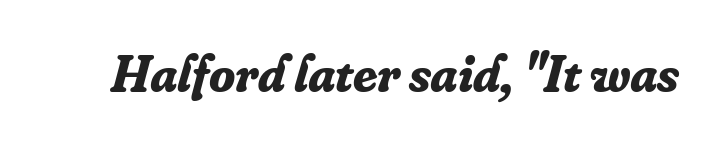
Q: Is the text bold? A: Yes.
Q: Is the text italic (slanted)? A: Yes, it leans right by about 16 degrees.
Q: Is the typeface a serif or a sans-serif typeface? A: Serif.
Q: Is the text underlined? A: No.
Q: Is the spacing between letters normal or unusually wide? A: Normal.
Q: Width (condensed, normal, or wide)? A: Normal.
Q: Stroke contrast? A: Low.
Q: x-height? A: Small.
Q: Monospaced? A: No.
